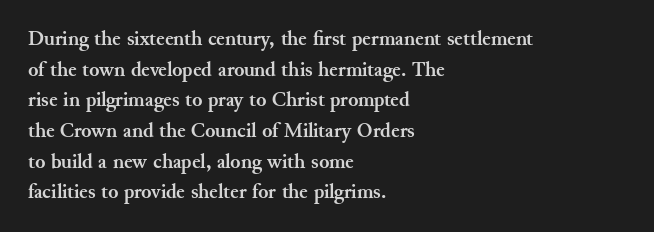
The image shows 21 px bold type, upright; set left-aligned, normal line spacing (1.46x), normal letter spacing, not underlined.
